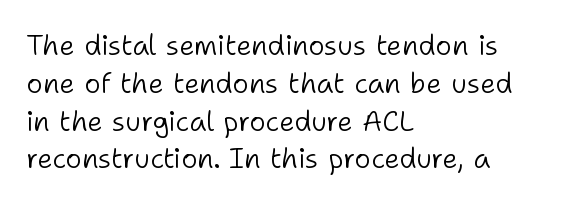
The passage shown is not bold in any degree. This sample is left-justified, so line endings fall wherever the words run out. Anything drawn beneath the words? Only blank space. The passage shown is typed in a proportional face where columns would drift. The tracking reads as untouched default to a designer's eye. Do the letters lean? They stand straight.
